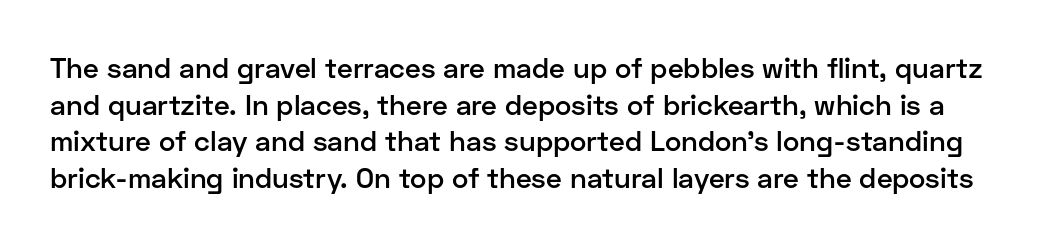
Q: Is the text bold? A: Semi-bold.
Q: Is the text italic (slanted)? A: No, it is upright.
Q: Is the typeface a serif or a sans-serif typeface? A: Sans-serif.
Q: Is the text underlined? A: No.
Q: Is the spacing between letters normal or unusually wide? A: Normal.
Q: Is the spacing between lines tight, normal or loose? A: Normal.
Q: Width (condensed, normal, or wide)? A: Normal.
Q: Stroke contrast? A: Low.
Q: x-height? A: Medium.
Q: Monospaced? A: No.
